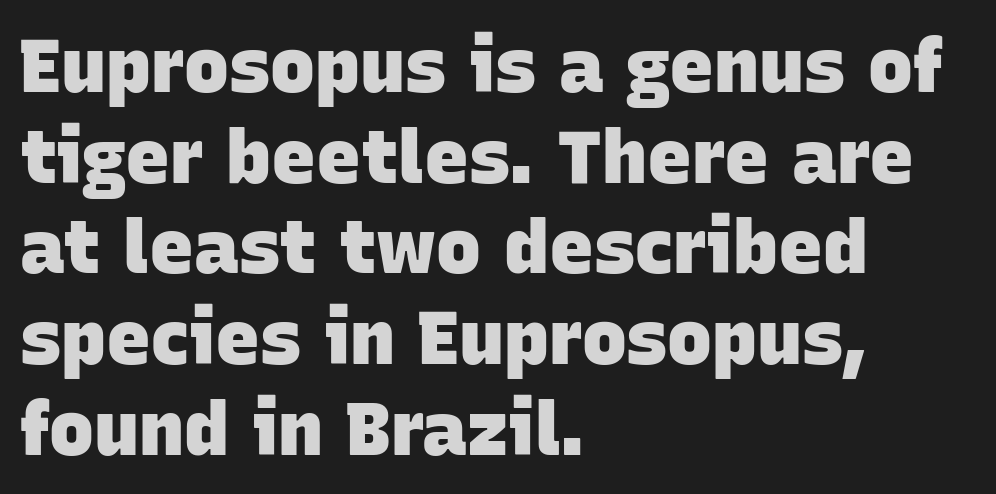
Do the characters align in a grid? No, the font is proportional. Set as a true bold cut, around the 700 mark. A classic flush-left, rag-right setting is used for this passage. Nothing sits at the stroke ends, so this counts as sans-serif. Just letters on the line, the space beneath them empty. Students, note that the glyphs here touch the page at normal intervals.
